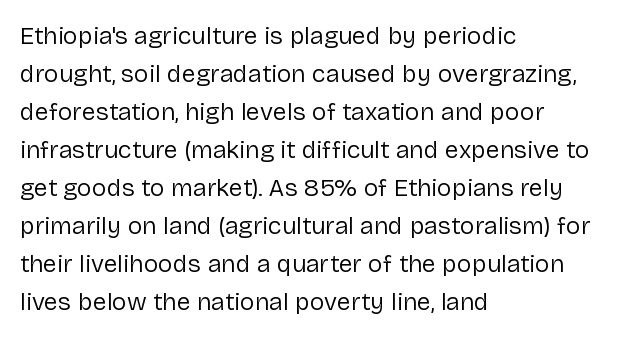
The image shows 25 px text type, upright; set left-aligned, normal line spacing (1.52x), normal letter spacing, not underlined.
